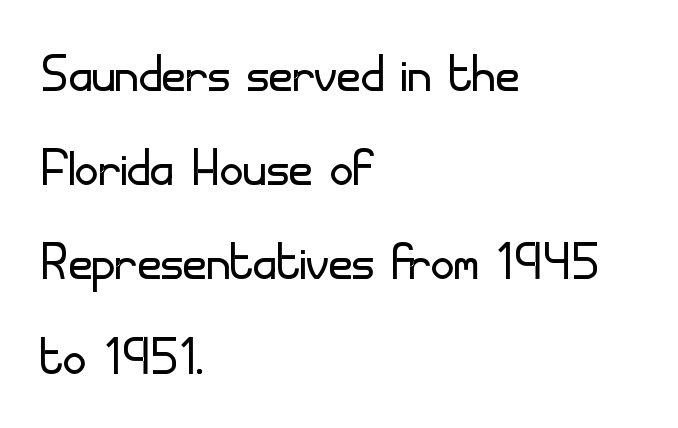
The image shows 65 px light sans-serif type, upright; set left-aligned, normal line spacing (1.45x), normal letter spacing, not underlined; low stroke contrast and a small x-height.
